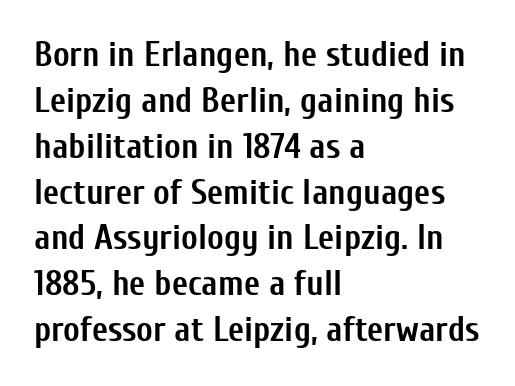
The image shows 35 px semibold, condensed sans-serif type, upright; set left-aligned, normal line spacing (1.31x), normal letter spacing, not underlined; low stroke contrast and a medium x-height.
